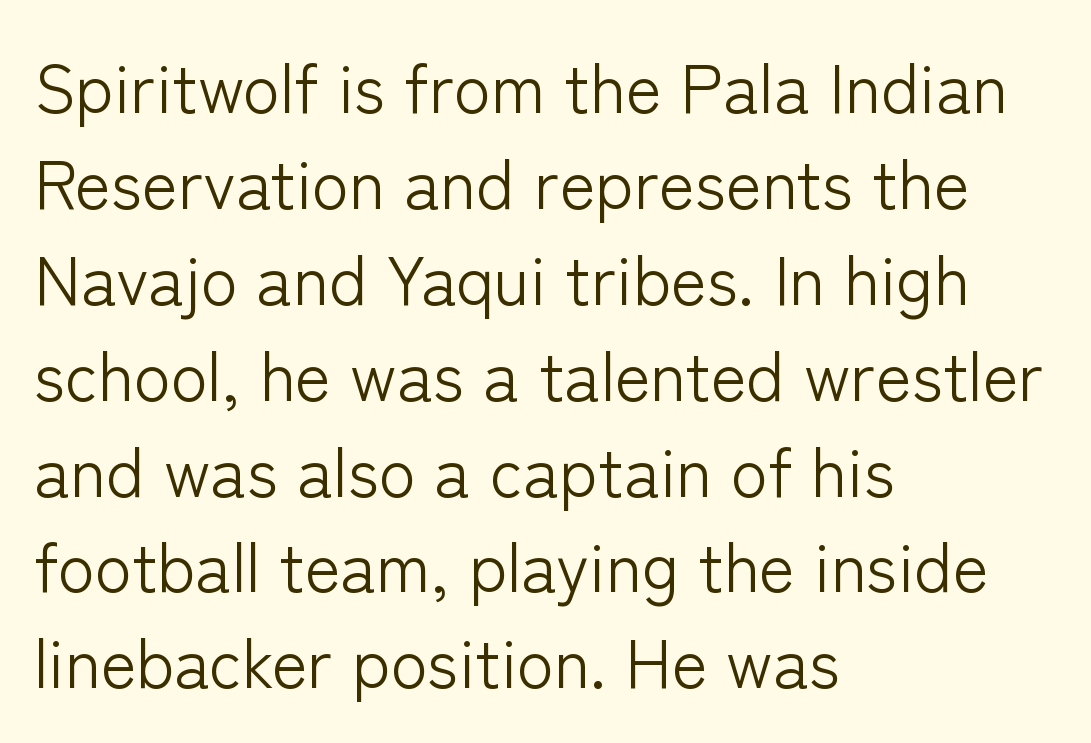
{"serif": "no", "italic": "no", "bold": "no", "weight": "light", "width": "normal", "stroke_contrast": "low", "x_height": "medium", "monospaced": "no", "underline": "no", "align": "left", "line_spacing": "normal", "line_spacing_ratio": 1.41, "letter_spacing": "normal", "letter_spacing_em": 0.0, "glyph_px": 68}
